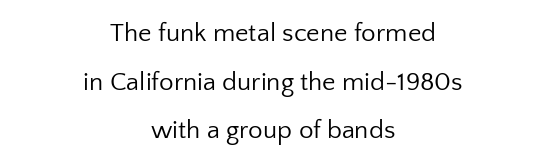
The image shows 26 px text type, upright; set centered, line spacing 1.87x, normal letter spacing, not underlined.
